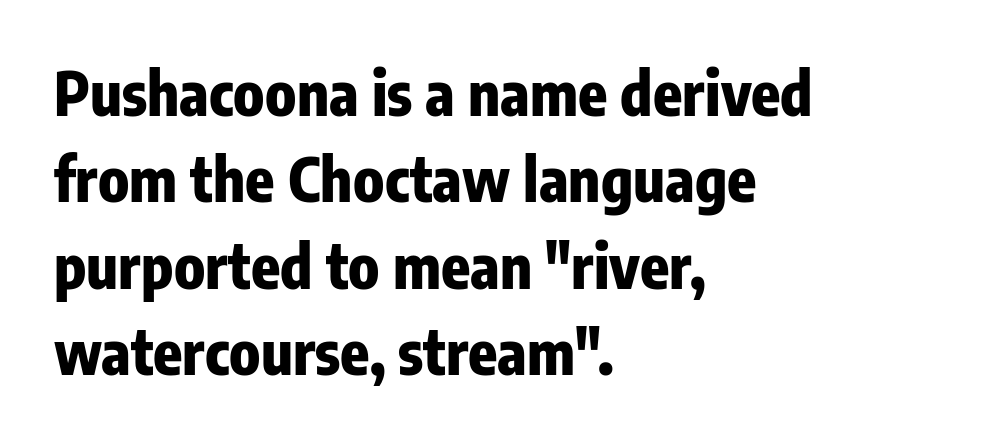
Quick note: interline space is typical. These words are printed bold, with thick strokes throughout. Grotesque or geometric, the face here clearly has no serifs. Short and long lines alike share a common starting point at left.
